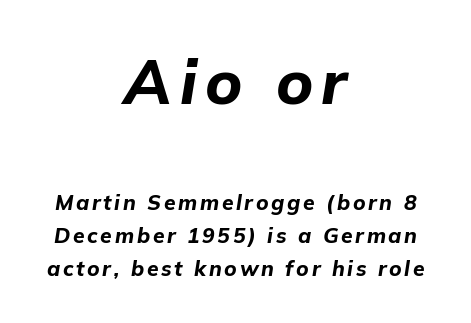
Q: Is the text bold? A: Yes.
Q: Is the text italic (slanted)? A: Yes, it leans right by about 9 degrees.
Q: Is the text underlined? A: No.
Q: How is the paragraph aligned? A: Centered.
Q: Is the spacing between lines tight, normal or loose? A: Normal.
Q: Which block of text is set in a larger size, the first (top) or the second (bottom)? A: The first (top) one.
Q: Width (condensed, normal, or wide)? A: Normal.
Q: Stroke contrast? A: Low.
Q: x-height? A: Medium.
Q: Monospaced? A: No.
